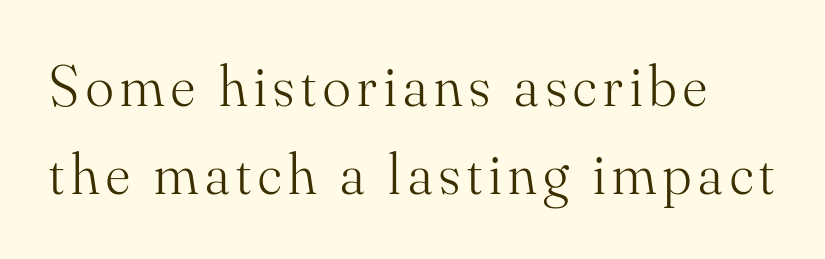
{"serif": "yes", "italic": "no", "bold": "no", "weight": "light", "width": "normal", "stroke_contrast": "medium", "x_height": "small", "monospaced": "no", "underline": "no", "line_spacing": "normal", "line_spacing_ratio": 1.52, "glyph_px": 58}
